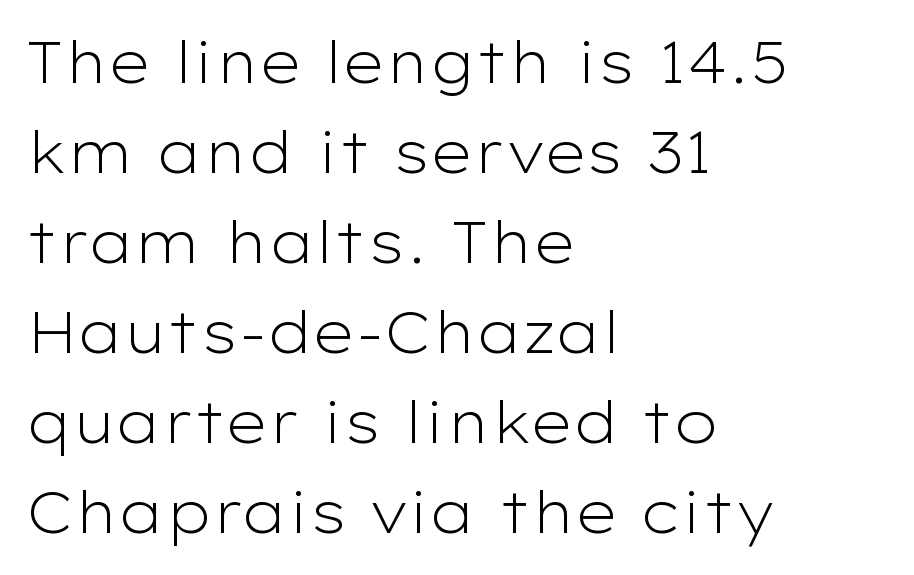
Q: Is the text bold? A: No.
Q: Is the text italic (slanted)? A: No, it is upright.
Q: Is the typeface a serif or a sans-serif typeface? A: Sans-serif.
Q: Is the text underlined? A: No.
Q: How is the paragraph aligned? A: Left-aligned.
Q: Is the spacing between letters normal or unusually wide? A: Normal.
Q: Is the spacing between lines tight, normal or loose? A: Normal.
Q: Width (condensed, normal, or wide)? A: Wide.
Q: Stroke contrast? A: Low.
Q: x-height? A: Medium.
Q: Monospaced? A: No.
